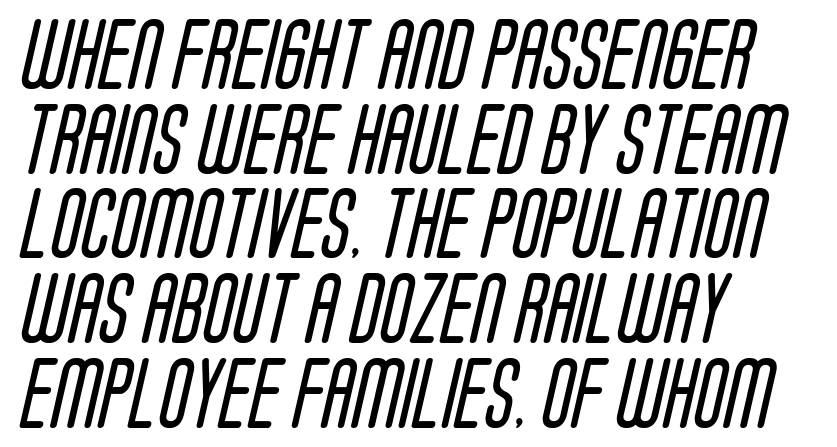
Proportional: the letters do not fall into vertical columns. Which margin do the lines hug? The left one — the right edge is uneven. The type family on display is of the sans-serif kind. No chunkiness to these letters — they're not bold. Glyph-to-glyph distance matches everyday printed text. The words here are not underlined.
